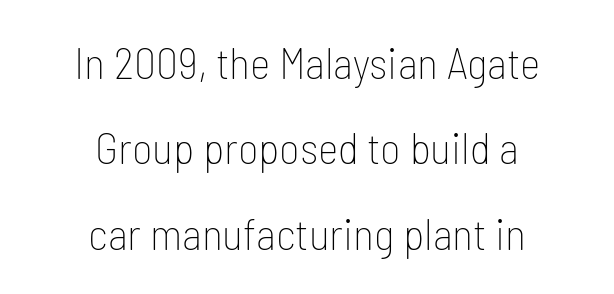
Q: Is the text bold? A: No.
Q: Is the text italic (slanted)? A: No, it is upright.
Q: Is the typeface a serif or a sans-serif typeface? A: Sans-serif.
Q: Is the text underlined? A: No.
Q: How is the paragraph aligned? A: Centered.
Q: Is the spacing between letters normal or unusually wide? A: Normal.
Q: Is the spacing between lines tight, normal or loose? A: Loose.
Q: Width (condensed, normal, or wide)? A: Condensed.
Q: Stroke contrast? A: Low.
Q: x-height? A: Medium.
Q: Monospaced? A: No.
